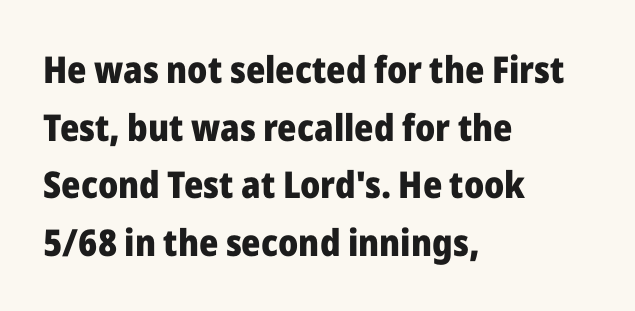
Looks like regular typesetting: each glyph gets only the width it needs. This sample is left-justified, so line endings fall wherever the words run out. Chunky letters — that's bold for sure. A bare baseline throughout the passage. A typesetter would label this face a sans. The type is set solid horizontally, with unmodified tracking.
